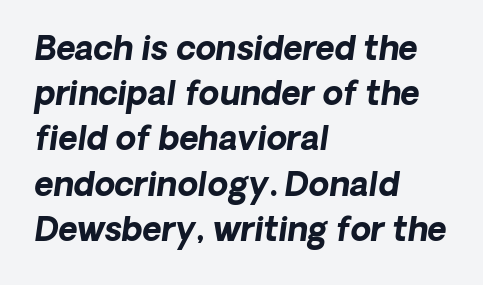
Varying glyph widths throughout — classic text-font behaviour. The rendering applies a slant to the glyphs. The face used here has the dense, thick strokes of a bold. Horizontal alignment here is leftward, the default for most running prose. Lines of text with bare space underneath.
